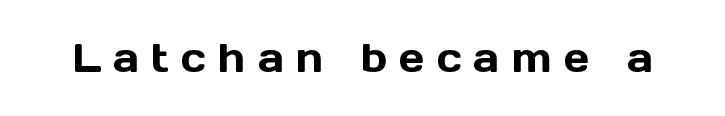
The image shows 40 px sans-serif type, upright; set unusually wide letter spacing (+0.3 em), not underlined; a medium x-height.
